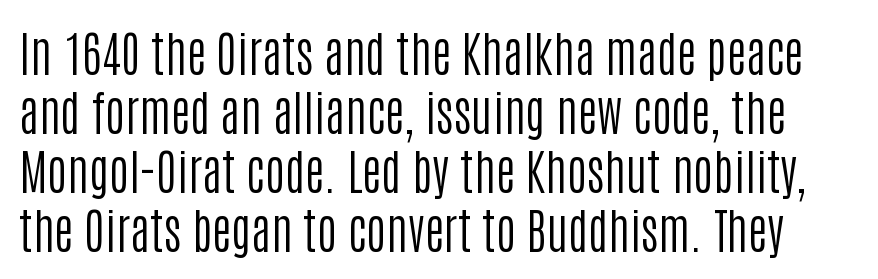
The image shows 48 px regular-weight, condensed sans-serif type, upright; set line spacing 1.23x, normal letter spacing, not underlined; low stroke contrast and a large x-height.
